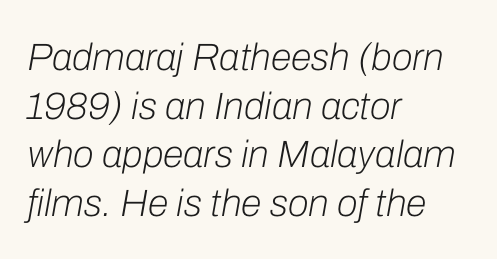
Slanted lettering throughout. Is the letter spacing exaggerated? No — it looks like the ordinary default. The area under the type is left untouched. Is this a fixed-width face? No — the glyphs have proportional, varying widths. One-word summary of the alignment: left.
